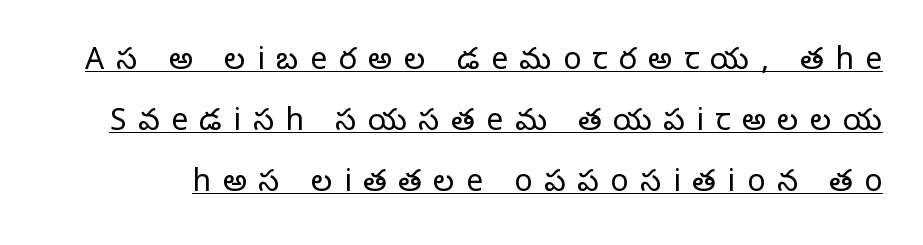
Proportional: the letters do not fall into vertical columns. No extra ink here — the face is not bold. The glyphs are accompanied by a horizontal stroke just below them. The passage shown is typeset with a serif family. Every stem runs plumb, perpendicular to the baseline. Look at the tracking — it's clearly loosened, letters drifting apart.
